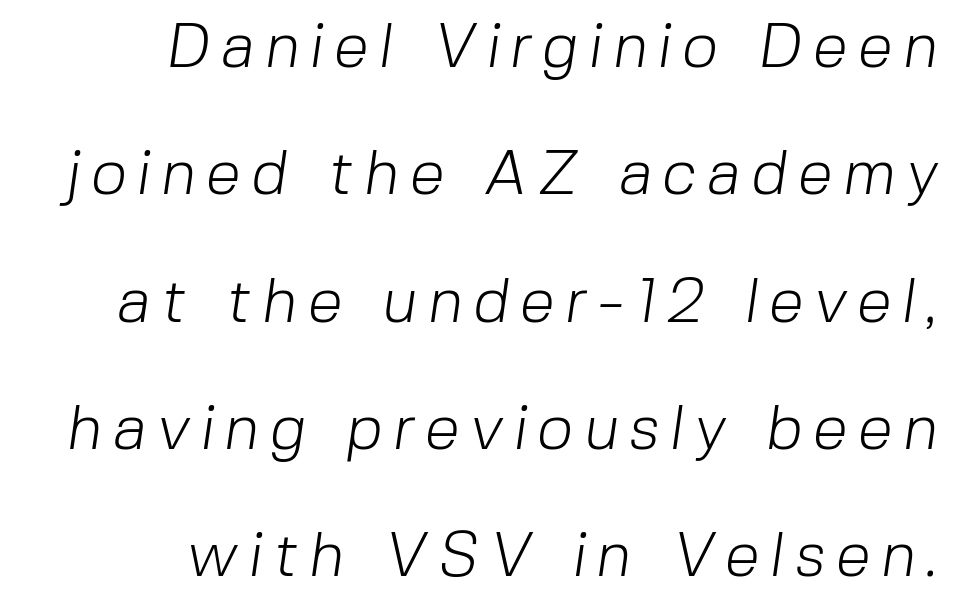
Q: Is the text bold? A: No.
Q: Is the typeface a serif or a sans-serif typeface? A: Sans-serif.
Q: Is the text underlined? A: No.
Q: How is the paragraph aligned? A: Right-aligned.
Q: Is the spacing between lines tight, normal or loose? A: Loose.
Q: Width (condensed, normal, or wide)? A: Normal.
Q: Stroke contrast? A: Low.
Q: x-height? A: Medium.
Q: Monospaced? A: No.
